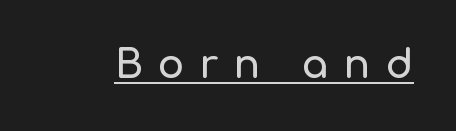
{"serif": "no", "italic": "no", "width": "normal", "stroke_contrast": "low", "x_height": "medium", "monospaced": "no", "underline": "yes", "letter_spacing": "wide", "letter_spacing_em": 0.39, "glyph_px": 39}
